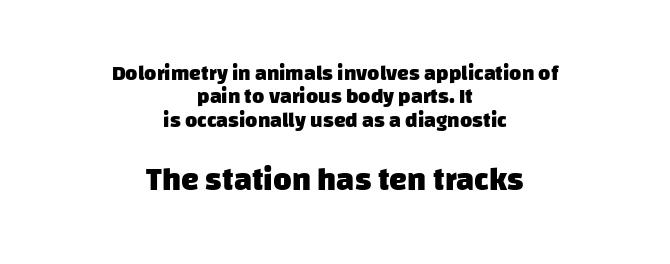
The image shows 32 px heavy sans-serif type; set centered, tight line spacing (1.11x), normal letter spacing, not underlined; the second (bottom) block is 1.52x larger; low stroke contrast and a large x-height.
